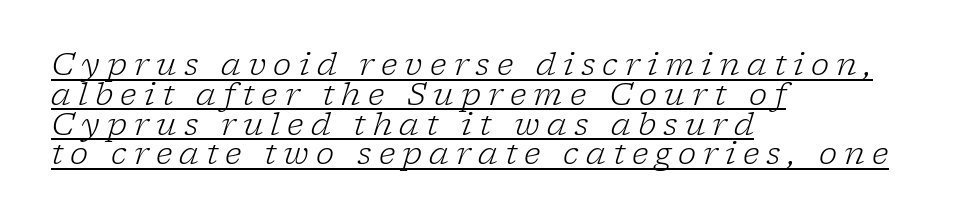
The image shows 31 px light serif type, italic (leaning right); set left-aligned, tight line spacing (0.96x), unusually wide letter spacing (+0.23 em), underlined; low stroke contrast and a medium x-height.
